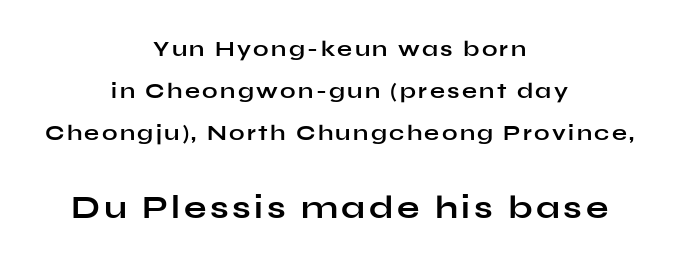
Q: Is the text bold? A: Yes.
Q: Is the text italic (slanted)? A: No, it is upright.
Q: Is the typeface a serif or a sans-serif typeface? A: Sans-serif.
Q: Is the text underlined? A: No.
Q: How is the paragraph aligned? A: Centered.
Q: Is the spacing between lines tight, normal or loose? A: Loose.
Q: Which block of text is set in a larger size, the first (top) or the second (bottom)? A: The second (bottom) one.
Q: Width (condensed, normal, or wide)? A: Wide.
Q: Stroke contrast? A: Low.
Q: x-height? A: Medium.
Q: Monospaced? A: No.
